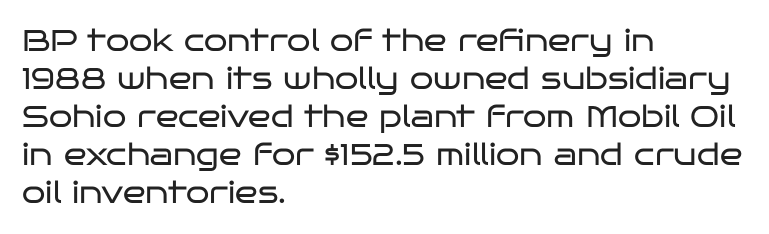
Nope, no serifs anywhere on these letters. The letters advance in unequal steps, a hallmark of proportional type. The font's upright variant was chosen for this text. Only glyphs here, with clear space below each row.
